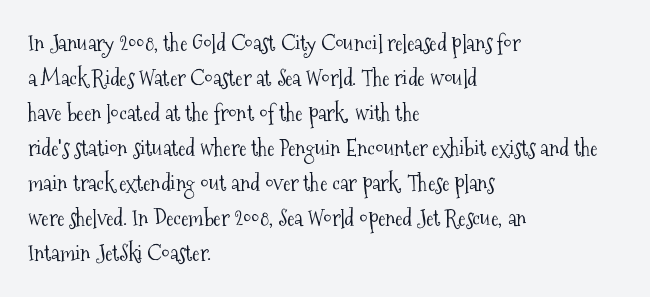
Every stem runs plumb, perpendicular to the baseline. Ink coverage per letter is moderate at most. Does extra space separate the letters? No, they use regular spacing. Line starts are locked; line ends wander. If you measured baseline to baseline, you'd find a middling distance.
